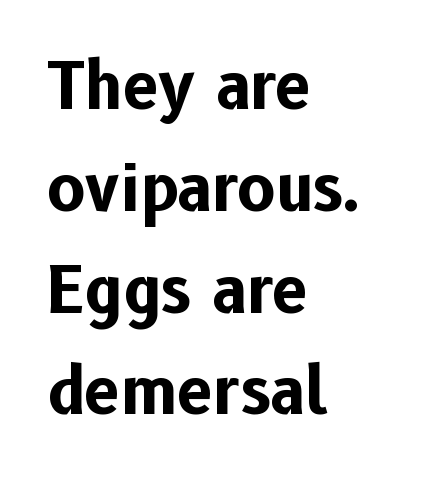
A student would call this left alignment; a typographer would say flush left, rag right. Successive baselines arrive at the customary interval. These lines carry a lot of weight — the face is fully bold. Is this a sans? Yes — the strokes have no serifs.
